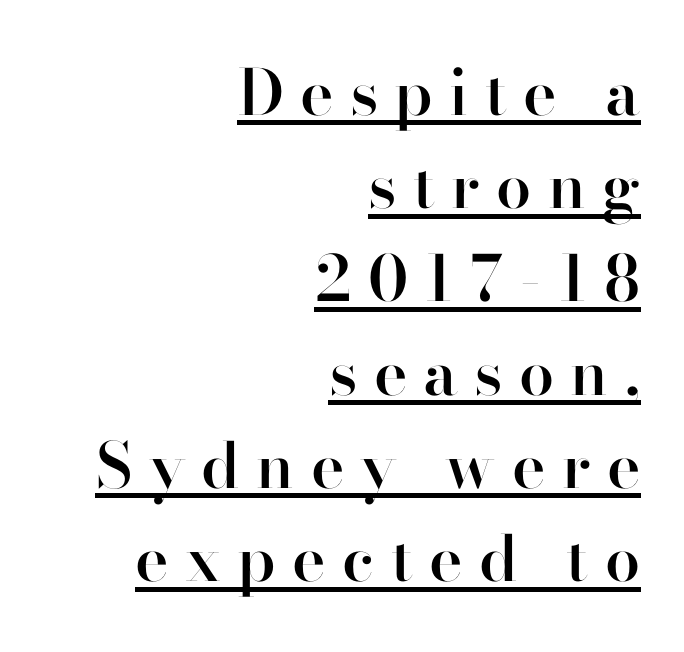
The passage shown is typeset with a sans-serif family. Style check: upright. Underlining? Definitely there. Tracking value appears strongly positive — letters spread wide. A typesetter would call this leading conventional body-copy spacing. Looks like regular typesetting: each glyph gets only the width it needs.
